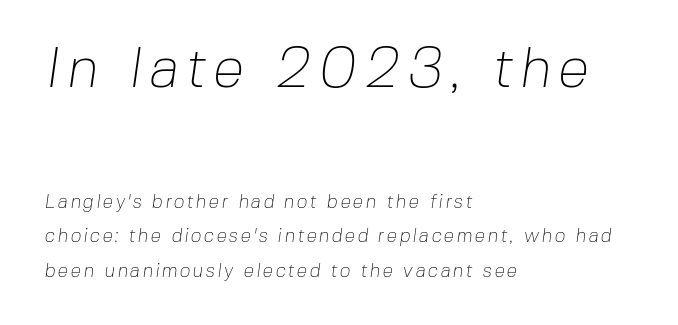
Q: Is the text bold? A: No.
Q: Is the typeface a serif or a sans-serif typeface? A: Sans-serif.
Q: Is the text underlined? A: No.
Q: How is the paragraph aligned? A: Left-aligned.
Q: Which block of text is set in a larger size, the first (top) or the second (bottom)? A: The first (top) one.
Q: Width (condensed, normal, or wide)? A: Normal.
Q: Stroke contrast? A: Low.
Q: x-height? A: Medium.
Q: Monospaced? A: No.
